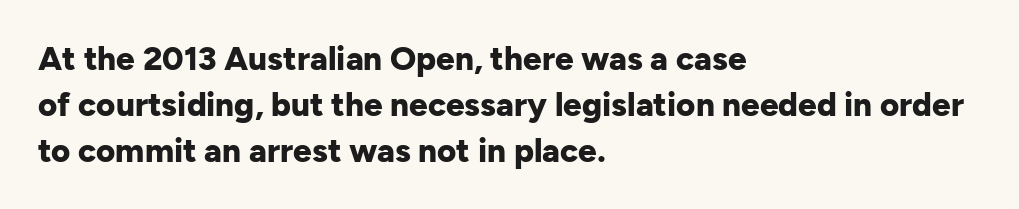
How heavy is the stroke? Heavy — this is a bold. Plain, unruled lines of type. Short note: letters normally spaced. Ascenders rise straight up at ninety degrees. Alignment: flush left. One glance says typical: line gaps are just what's usual.
